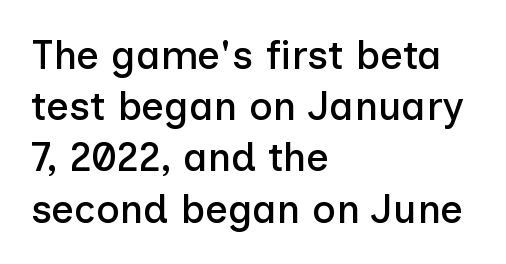
Whoever set this chose a conventional vertical rhythm. To sum up the face: it is a sans, with no serifs. The passage is arranged the way most books set body copy — flush left. Italic: no, the glyphs are upright roman. The rendering uses natural spacing where letterforms have individual widths. Compared with typical body copy, the letter spacing here is the same.
